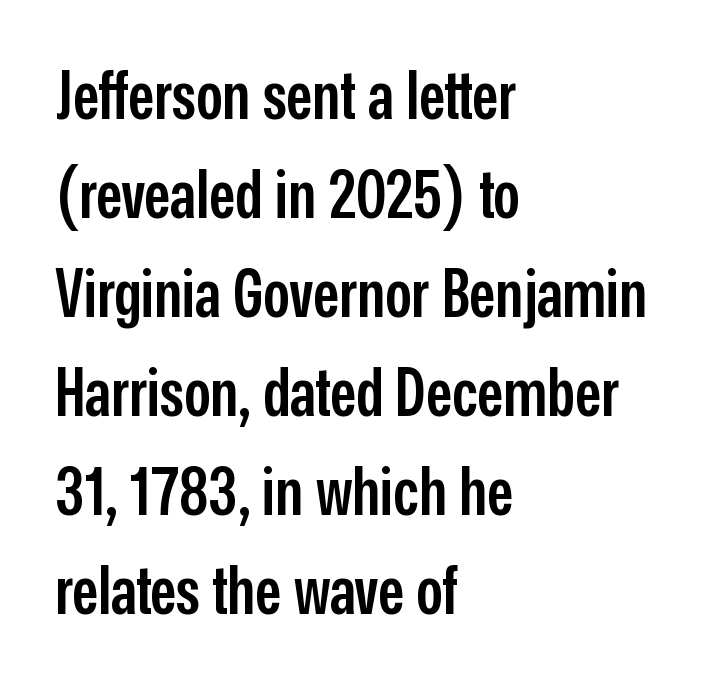
The image shows 66 px semibold, condensed sans-serif type, upright; set left-aligned, normal line spacing (1.5x), normal letter spacing, not underlined; low stroke contrast and a medium x-height.
